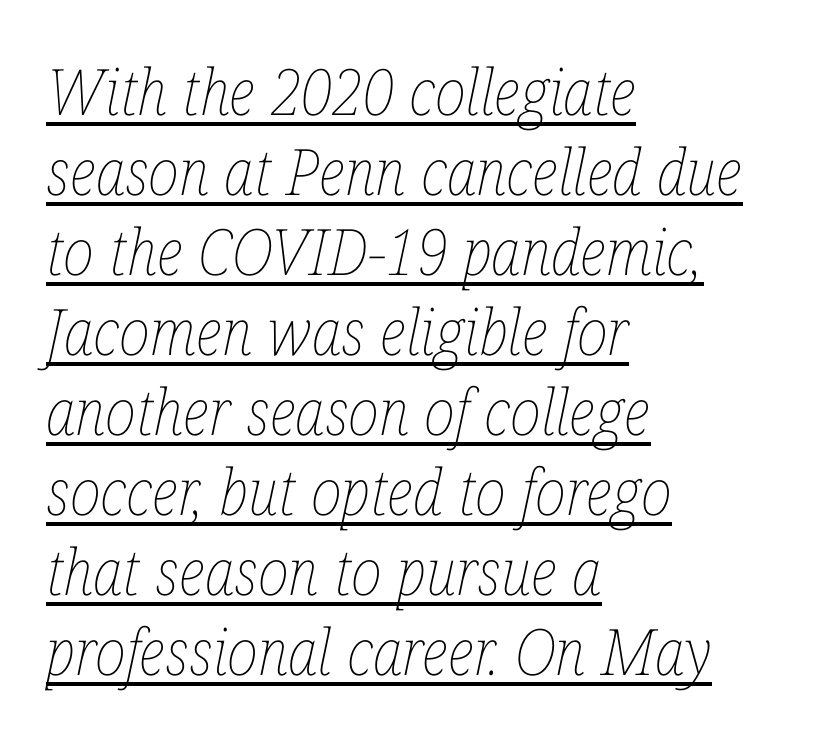
The image shows 64 px thin, condensed type, italic (leaning right); set left-aligned, normal line spacing (1.25x), normal letter spacing, underlined; low stroke contrast and a medium x-height.
